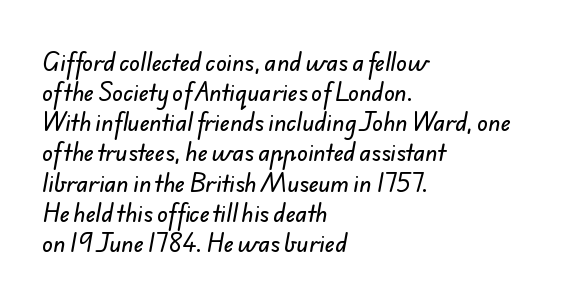
Q: Is the text underlined? A: No.
Q: How is the paragraph aligned? A: Left-aligned.
Q: Is the spacing between letters normal or unusually wide? A: Normal.
Q: Is the spacing between lines tight, normal or loose? A: Normal.
